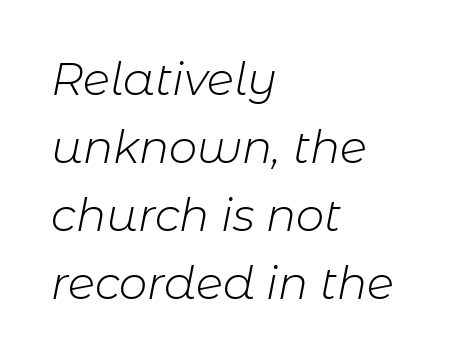
The image shows 45 px light type, italic (leaning right); set left-aligned, normal line spacing (1.51x), normal letter spacing, not underlined; low stroke contrast and a medium x-height.
